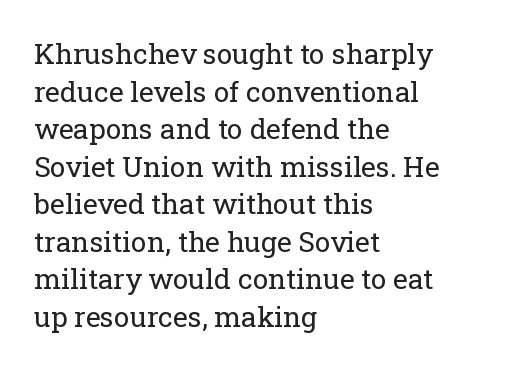
{"serif": "yes", "italic": "no", "bold": "no", "weight": "regular", "width": "normal", "stroke_contrast": "low", "x_height": "medium", "monospaced": "no", "underline": "no", "align": "left", "line_spacing": "normal", "line_spacing_ratio": 1.34, "letter_spacing": "normal", "letter_spacing_em": 0.0, "glyph_px": 28}
